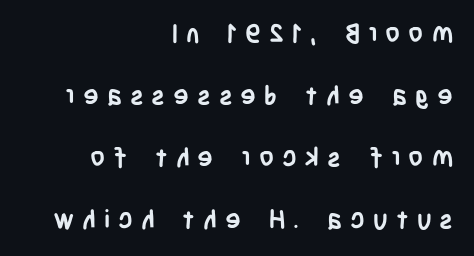
The image shows 26 px bold type, upright; set right-aligned, loose line spacing (2.39x), unusually wide letter spacing (+0.31 em), not underlined.
